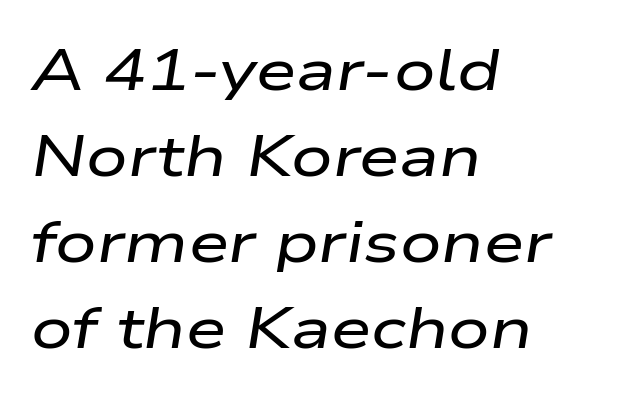
{"italic": "yes", "lean": "right", "slant_degrees": 9, "width": "wide", "stroke_contrast": "low", "x_height": "medium", "monospaced": "no", "underline": "no", "align": "left", "line_spacing": "normal", "line_spacing_ratio": 1.48, "letter_spacing": "normal", "letter_spacing_em": 0.0, "glyph_px": 58}
